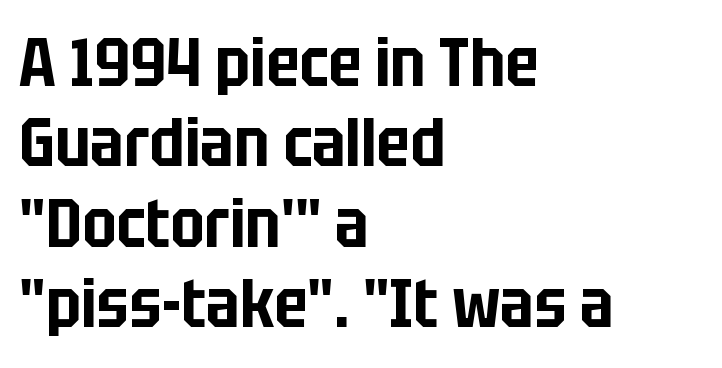
{"serif": "no", "italic": "no", "width": "condensed", "stroke_contrast": "low", "x_height": "large", "monospaced": "no", "underline": "no", "align": "left", "line_spacing_ratio": 1.2, "letter_spacing": "normal", "letter_spacing_em": 0.0, "glyph_px": 67}
